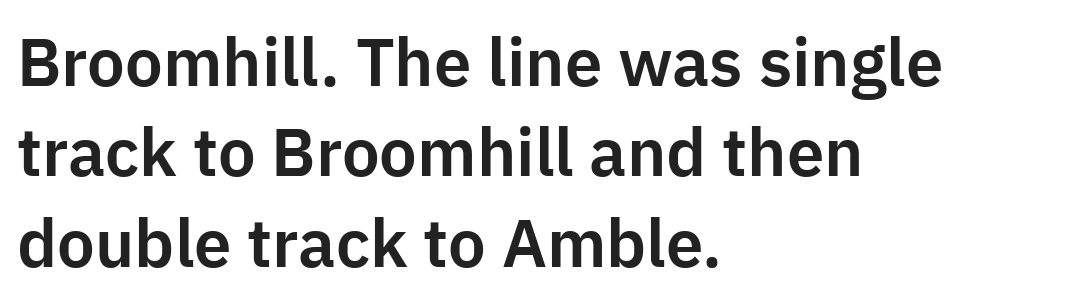
The image shows 67 px sans-serif type, upright; set left-aligned, normal line spacing (1.35x), normal letter spacing, not underlined; low stroke contrast and a medium x-height.
